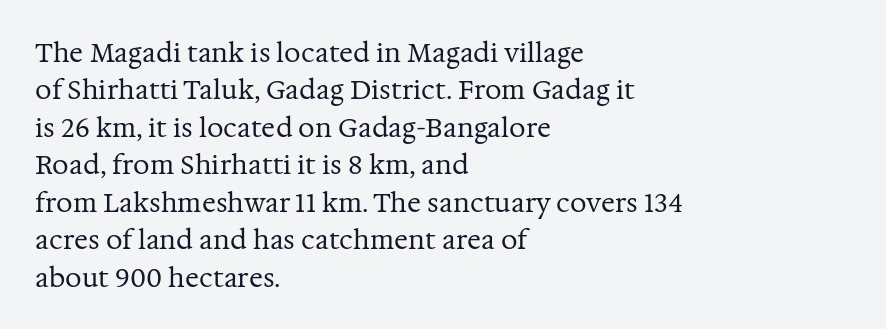
Is the letter spacing exaggerated? No — it looks like the ordinary default. This block has exactly the height ordinary leading produces. This is the regular roman posture of the typeface. Weight: not bold — regular or lighter.
